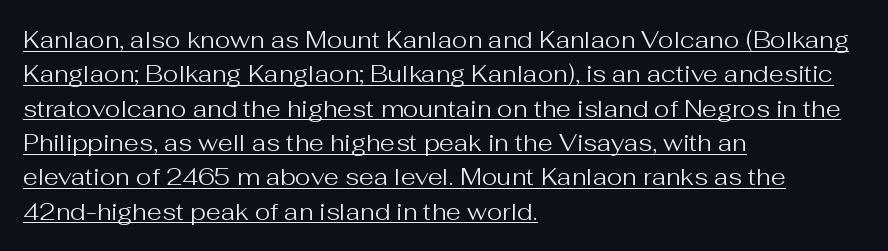
Q: Is the text bold? A: No.
Q: Is the text italic (slanted)? A: No, it is upright.
Q: Is the text underlined? A: Yes.
Q: How is the paragraph aligned? A: Left-aligned.
Q: Is the spacing between letters normal or unusually wide? A: Normal.
Q: Is the spacing between lines tight, normal or loose? A: Normal.
